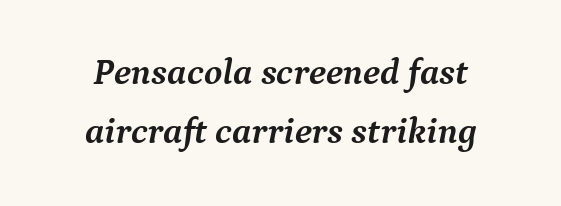
{"serif": "yes", "italic": "yes", "lean": "right", "slant_degrees": 9, "bold": "yes", "weight": "semibold", "width": "normal", "stroke_contrast": "medium", "x_height": "medium", "monospaced": "no", "underline": "no", "line_spacing": "normal", "line_spacing_ratio": 1.6, "letter_spacing": "normal", "letter_spacing_em": 0.0, "glyph_px": 37}
